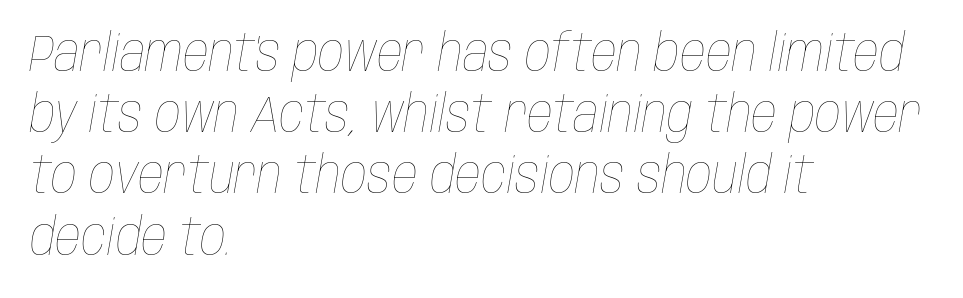
Words float on clear page, feet unadorned. Think standard paragraph weight, or any step lighter than that. A classic flush-left, rag-right setting is used for this passage. The typography opts for an oblique posture over an upright one.
